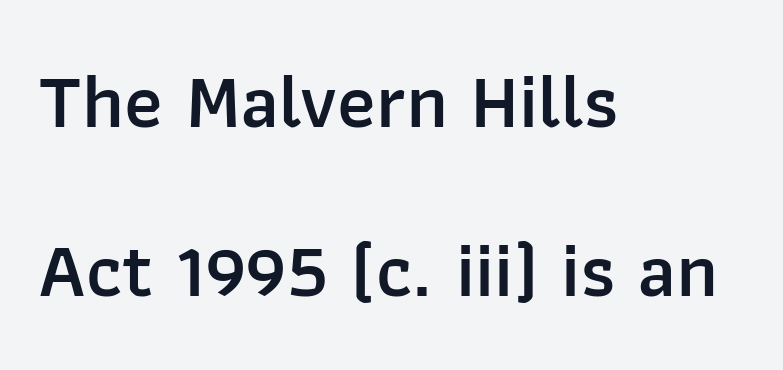
The image shows 77 px semibold sans-serif type, upright; set left-aligned, loose line spacing (2.2x), normal letter spacing, not underlined; low stroke contrast and a medium x-height.
